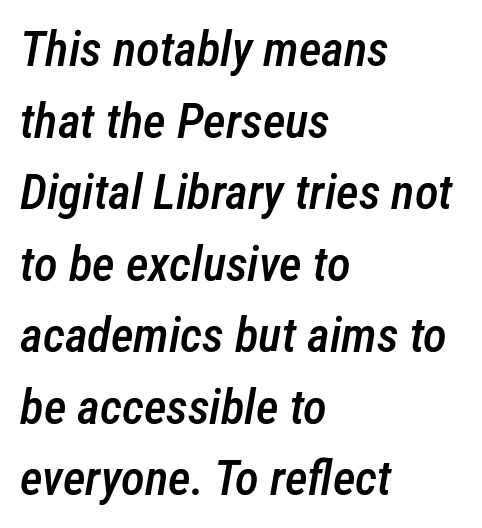
Q: Is the text bold? A: Semi-bold.
Q: Is the text italic (slanted)? A: Yes, it leans right by about 12 degrees.
Q: Is the text underlined? A: No.
Q: How is the paragraph aligned? A: Left-aligned.
Q: Is the spacing between letters normal or unusually wide? A: Normal.
Q: Is the spacing between lines tight, normal or loose? A: Normal.
Q: Width (condensed, normal, or wide)? A: Condensed.
Q: Stroke contrast? A: Low.
Q: x-height? A: Medium.
Q: Monospaced? A: No.
